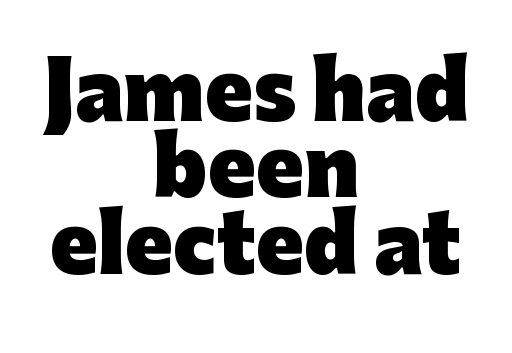
The image shows 78 px heavy sans-serif type, upright; set centered, tight line spacing (0.98x), normal letter spacing, not underlined; low stroke contrast and a medium x-height.
